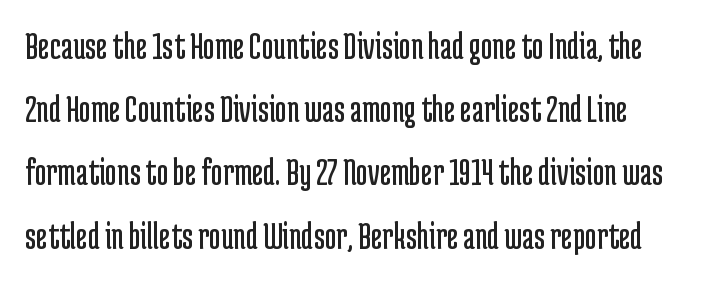
The image shows 40 px regular-weight, condensed sans-serif type, upright; set normal line spacing (1.58x), normal letter spacing, not underlined; low stroke contrast and a medium x-height.
